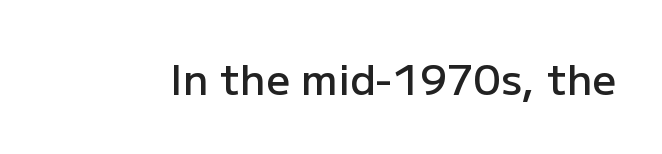
The image shows 42 px semibold sans-serif type, upright; set normal letter spacing, not underlined; low stroke contrast and a medium x-height.
